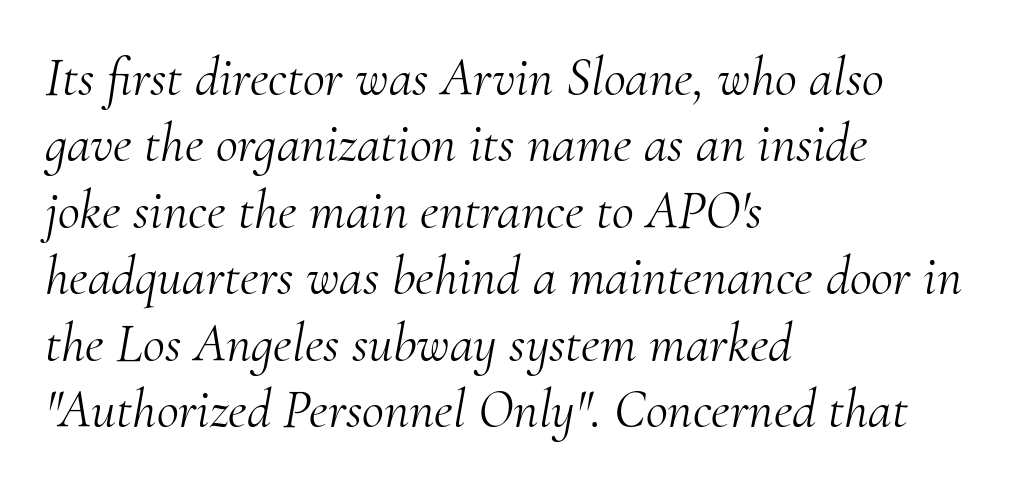
Q: Is the text bold? A: No.
Q: Is the text italic (slanted)? A: Yes, it leans right by about 10 degrees.
Q: Is the typeface a serif or a sans-serif typeface? A: Serif.
Q: Is the text underlined? A: No.
Q: How is the paragraph aligned? A: Left-aligned.
Q: Is the spacing between letters normal or unusually wide? A: Normal.
Q: Width (condensed, normal, or wide)? A: Normal.
Q: Stroke contrast? A: Medium.
Q: x-height? A: Small.
Q: Monospaced? A: No.
